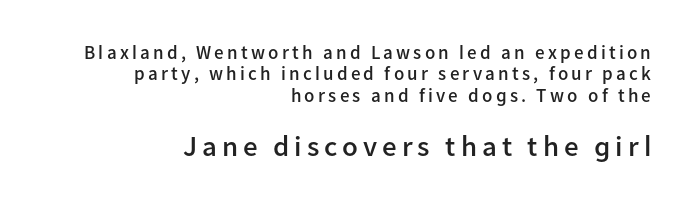
The face used here is a sans, in the tradition of grotesques and geometrics. The paragraph has a hard right edge and a soft left edge. Interline gaps are noticeably narrow in this sample. Is there any slant? The stems are plumb. The gap between lines stays unmarked.
